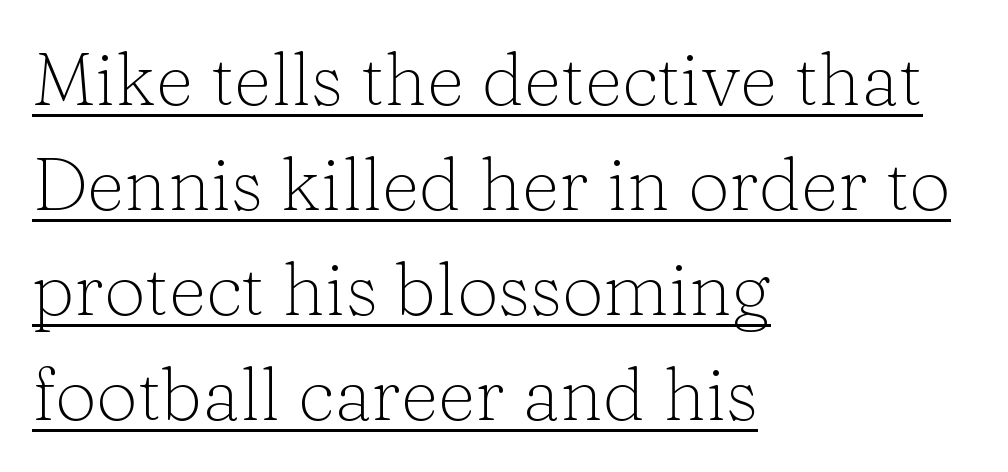
These lines are rendered in a variable-pitch font. Nobody touched the tracking dial on this one. Weight: regular or lighter. Does the copy run flush right? No — it runs flush left.
